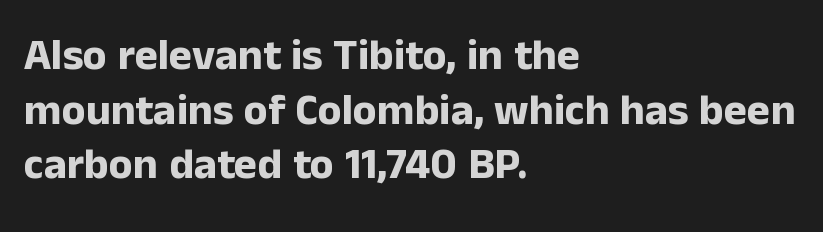
The image shows 44 px bold sans-serif type, upright; set left-aligned, line spacing 1.24x, normal letter spacing, not underlined; low stroke contrast and a medium x-height.
